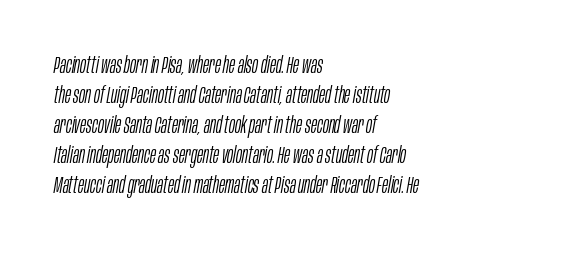
{"italic": "yes", "lean": "right", "slant_degrees": 10, "bold": "no", "underline": "no", "align": "left", "line_spacing": "normal", "line_spacing_ratio": 1.3, "letter_spacing": "normal", "letter_spacing_em": 0.0, "glyph_px": 23}
